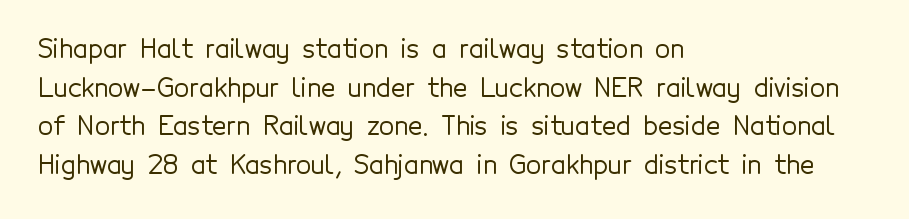
Inter-character spacing is left at the font's built-in metrics. Quick note: underline off. Horizontal alignment here is leftward, the default for most running prose. Posture: vertical. Line spacing here is normal.
